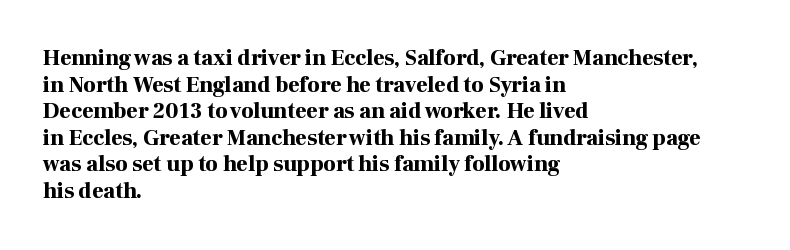
{"italic": "no", "bold": "yes", "underline": "no", "align": "left", "line_spacing_ratio": 1.21, "letter_spacing": "normal", "letter_spacing_em": 0.0, "glyph_px": 22}
